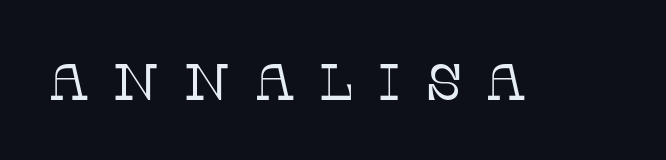
{"serif": "yes", "italic": "no", "bold": "no", "weight": "thin", "width": "normal", "stroke_contrast": "low", "x_height": "large", "monospaced": "no", "underline": "no", "letter_spacing": "wide", "letter_spacing_em": 0.45, "glyph_px": 51}
